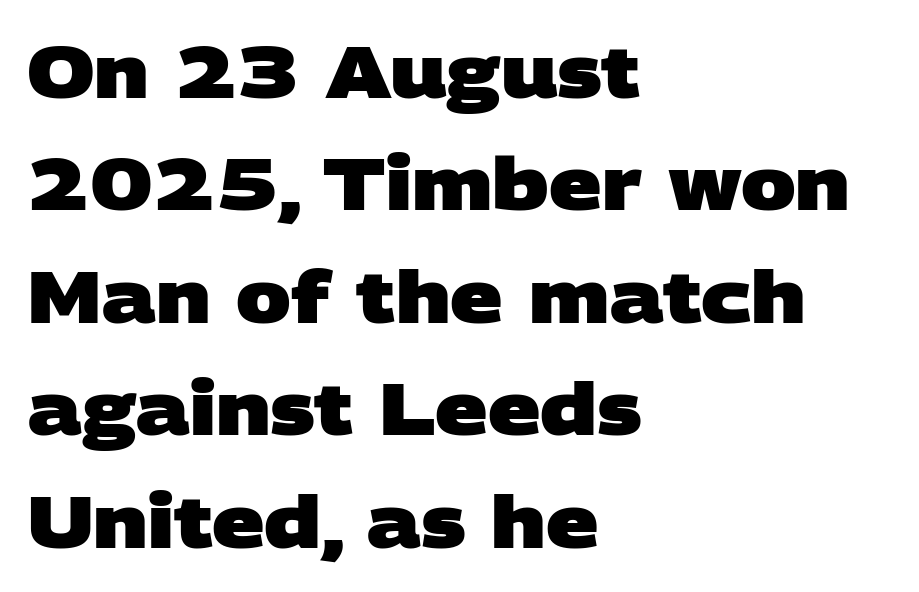
The image shows 73 px heavy, wide sans-serif type; set left-aligned, normal line spacing (1.54x), normal letter spacing, not underlined; low stroke contrast and a large x-height.
